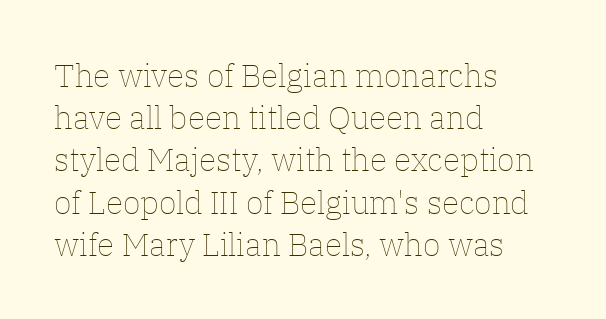
Each letter keeps its own natural width here, so spacing adapts to shape. A clean baseline with only descenders dipping below it. The text block is weighted toward the left margin, trailing off unevenly rightward. The lines sit at an ordinary, default distance from one another.
